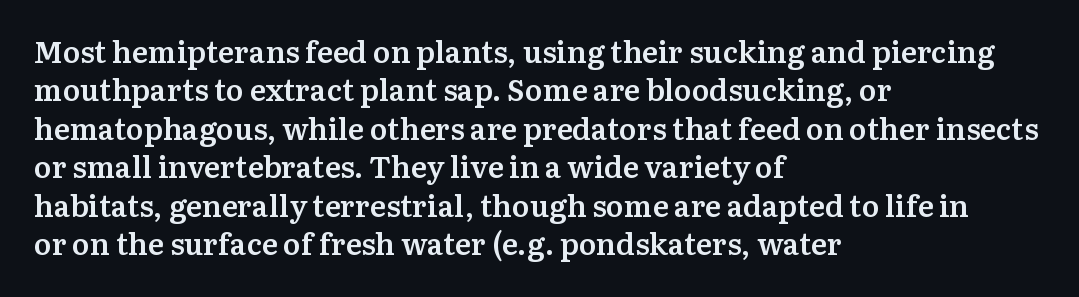
{"serif": "yes", "italic": "no", "bold": "semi", "weight": "semibold", "width": "normal", "stroke_contrast": "medium", "x_height": "medium", "monospaced": "no", "underline": "no", "align": "left", "line_spacing": "normal", "line_spacing_ratio": 1.28, "letter_spacing": "normal", "letter_spacing_em": 0.0, "glyph_px": 30}
